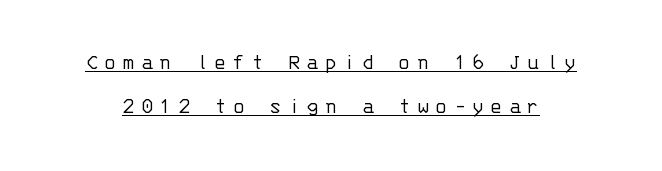
Q: Is the text bold? A: No.
Q: Is the text italic (slanted)? A: No, it is upright.
Q: Is the text underlined? A: Yes.
Q: Is the spacing between letters normal or unusually wide? A: Unusually wide.
Q: Is the spacing between lines tight, normal or loose? A: Loose.
